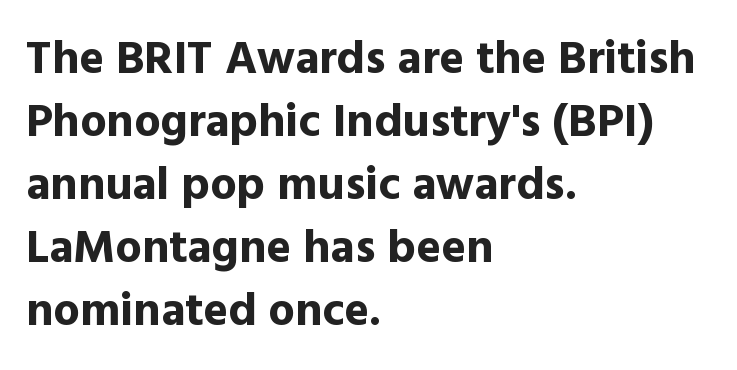
The image shows 47 px bold sans-serif type, upright; set left-aligned, normal line spacing (1.34x), normal letter spacing, not underlined; a medium x-height.
